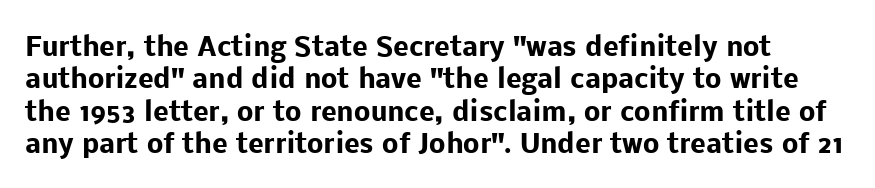
{"italic": "no", "bold": "yes", "underline": "no", "line_spacing": "normal", "line_spacing_ratio": 1.25, "letter_spacing": "normal", "letter_spacing_em": 0.0, "glyph_px": 26}
